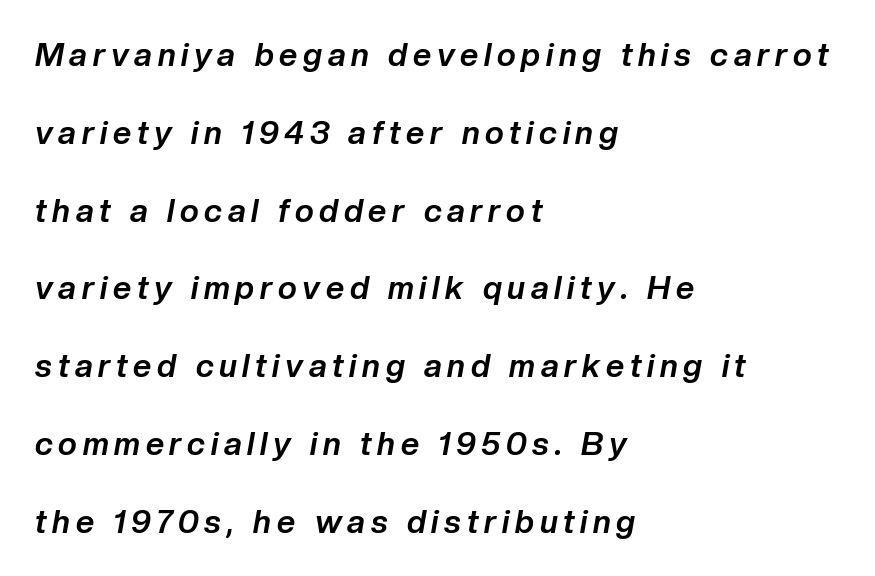
Strong, thick strokes mark this as bold type. Notice how the stems are inclined rather than vertical — that's the hallmark of italics. A clean baseline with only descenders dipping below it. A typesetter would call this leading open, well beyond the default. Note the varied advance widths — an 'i' is clearly narrower than an 'm'. Horizontal alignment here is leftward, the default for most running prose.
